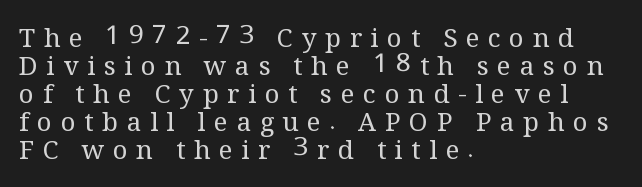
A clean baseline with only descenders dipping below it. The axis of the letterforms is exactly vertical. This reads as an unemphasized weight, regular at the heaviest. Horizontally, the lines are justified to the leading edge only. Here the glyphs are tracked loosely, breaking word shapes into spaced letters.
